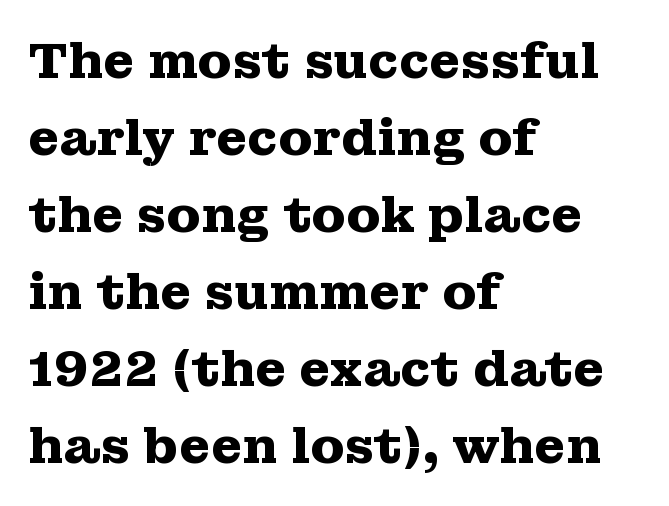
The image shows 50 px heavy, wide serif type, upright; set left-aligned, normal line spacing (1.54x), normal letter spacing, not underlined; medium stroke contrast and a medium x-height.
